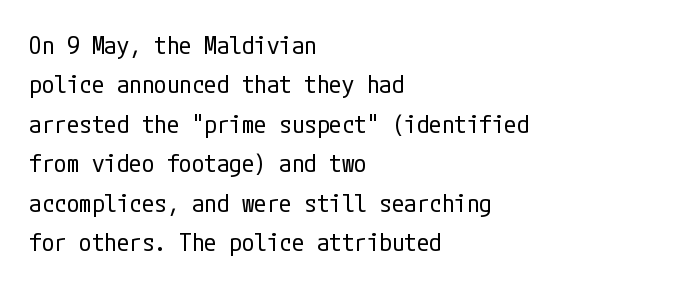
{"italic": "no", "bold": "no", "underline": "no", "align": "left", "line_spacing": "normal", "line_spacing_ratio": 1.58, "letter_spacing": "normal", "letter_spacing_em": 0.0, "glyph_px": 25}
